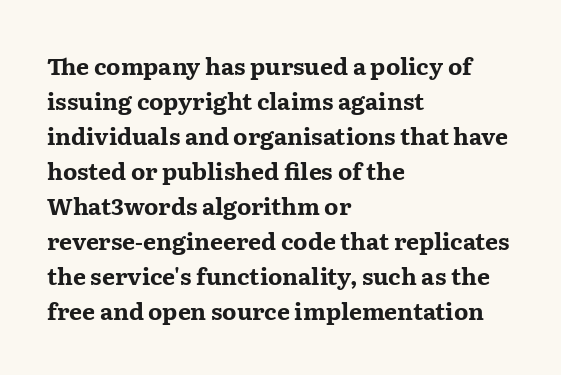
A normal amount of white space separates one row of letters from the next. The lines in this sample share a left origin and differ only in where they stop. Characters follow at the spacing the type designer built in. In terms of weight, the rendering is a true, heavy bold.
